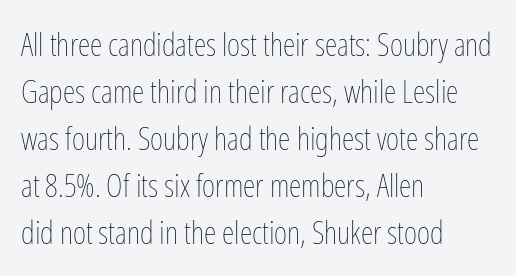
Q: Is the text bold? A: No.
Q: Is the text italic (slanted)? A: No, it is upright.
Q: Is the text underlined? A: No.
Q: How is the paragraph aligned? A: Left-aligned.
Q: Is the spacing between letters normal or unusually wide? A: Normal.
Q: Is the spacing between lines tight, normal or loose? A: Normal.
Q: Width (condensed, normal, or wide)? A: Condensed.
Q: Stroke contrast? A: Low.
Q: x-height? A: Medium.
Q: Monospaced? A: No.
